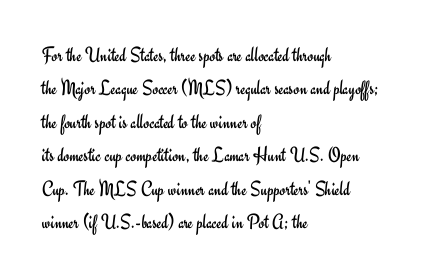
The image shows 21 px text type; set left-aligned, normal line spacing (1.59x), normal letter spacing, not underlined.
